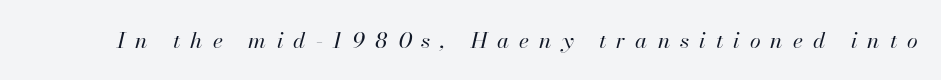
Q: Is the text bold? A: No.
Q: Is the text italic (slanted)? A: Yes, it leans right by about 13 degrees.
Q: Is the text underlined? A: No.
Q: Is the spacing between letters normal or unusually wide? A: Unusually wide.
